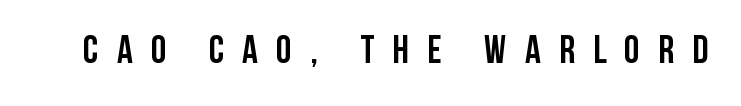
The image shows 39 px semibold, condensed sans-serif type, upright; set unusually wide letter spacing (+0.47 em), not underlined; low stroke contrast and a large x-height.
